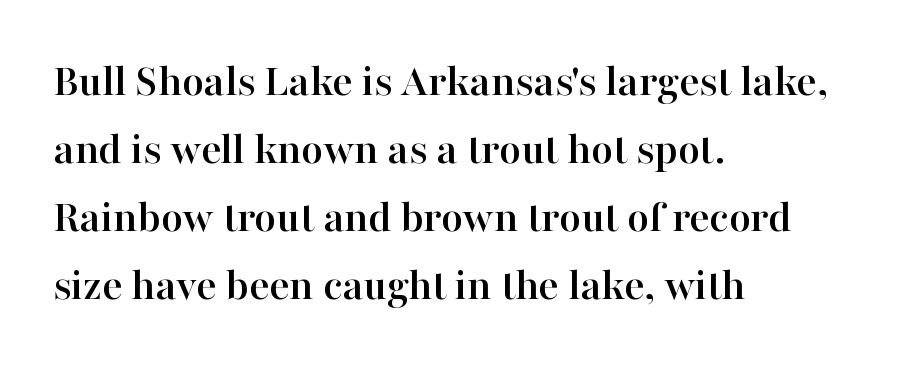
Q: Is the text italic (slanted)? A: No, it is upright.
Q: Is the typeface a serif or a sans-serif typeface? A: Serif.
Q: Is the text underlined? A: No.
Q: How is the paragraph aligned? A: Left-aligned.
Q: Is the spacing between letters normal or unusually wide? A: Normal.
Q: Is the spacing between lines tight, normal or loose? A: Normal.
Q: Width (condensed, normal, or wide)? A: Normal.
Q: Stroke contrast? A: High.
Q: x-height? A: Medium.
Q: Monospaced? A: No.
